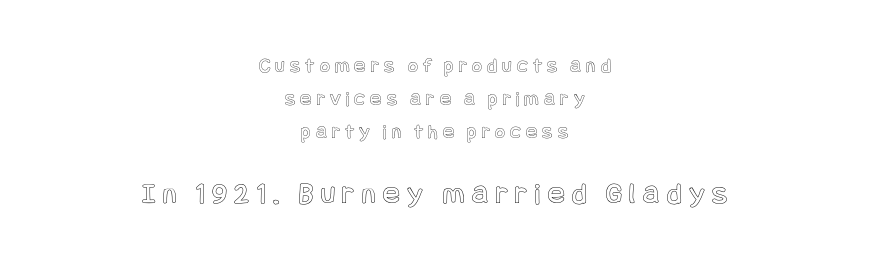
Q: Is the text italic (slanted)? A: No, it is upright.
Q: Is the text underlined? A: No.
Q: How is the paragraph aligned? A: Centered.
Q: Is the spacing between letters normal or unusually wide? A: Unusually wide.
Q: Is the spacing between lines tight, normal or loose? A: Normal.
Q: Which block of text is set in a larger size, the first (top) or the second (bottom)? A: The second (bottom) one.
Q: Width (condensed, normal, or wide)? A: Condensed.
Q: x-height? A: Large.
